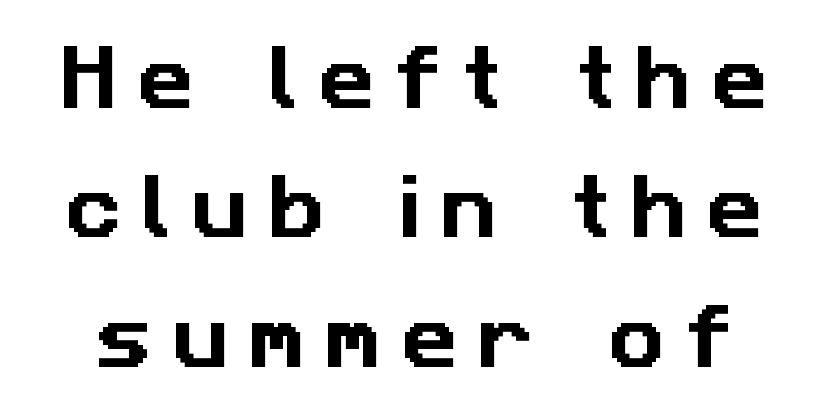
The image shows 70 px sans-serif type; set line spacing 1.85x, unusually wide letter spacing (+0.28 em), not underlined; low stroke contrast and a medium x-height.
